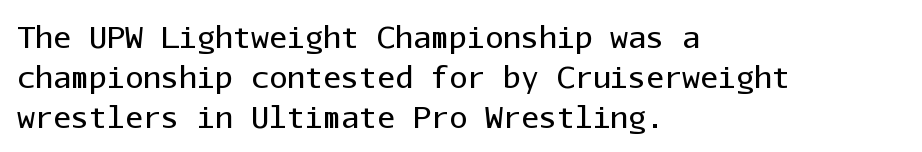
{"serif": "no", "italic": "no", "bold": "no", "weight": "regular", "width": "normal", "stroke_contrast": "low", "x_height": "medium", "monospaced": "yes", "underline": "no", "align": "left", "line_spacing": "normal", "line_spacing_ratio": 1.33, "letter_spacing": "normal", "letter_spacing_em": 0.0, "glyph_px": 30}
